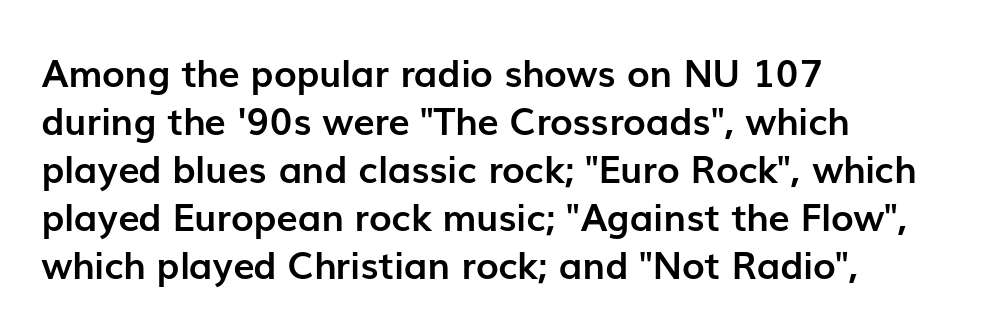
In terms of posture, this sample is upright. A student would call this left alignment; a typographer would say flush left, rag right. The glyphs in this specimen are sans serif. The lines sit at an ordinary, default distance from one another.
